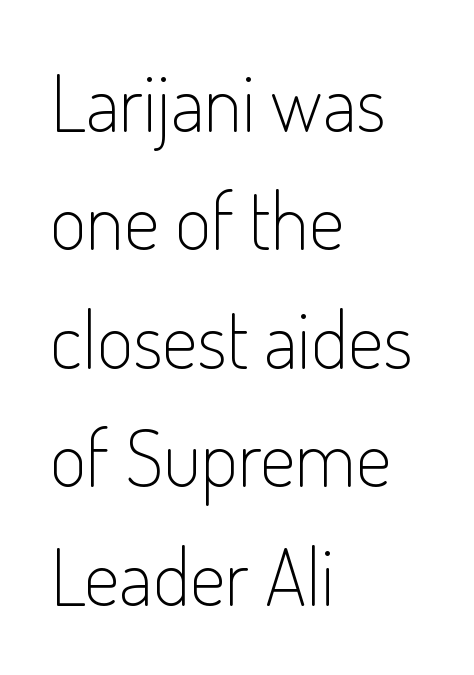
{"serif": "no", "italic": "no", "bold": "no", "weight": "light", "width": "condensed", "stroke_contrast": "low", "x_height": "small", "monospaced": "no", "underline": "no", "align": "left", "line_spacing": "normal", "line_spacing_ratio": 1.5, "letter_spacing": "normal", "letter_spacing_em": 0.0, "glyph_px": 79}
